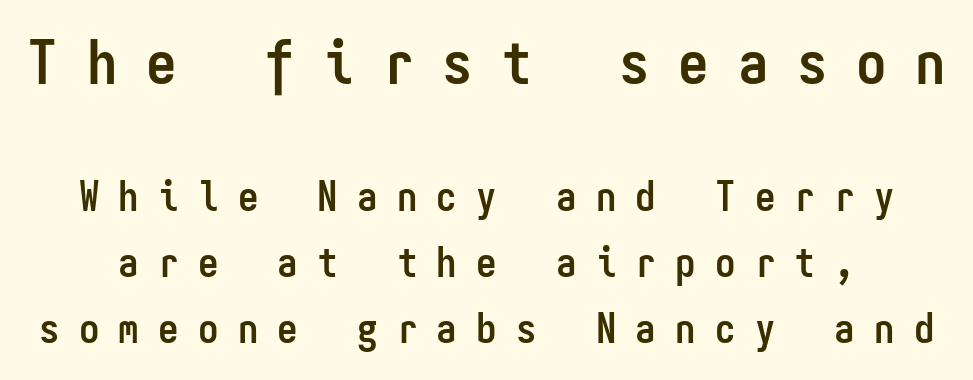
Characters remain perfectly vertical along every line. The composition opens big and finishes small. Here the designer chose a console-style face with uniform glyph widths. The typeface chosen for these lines omits serifs. The glyphs are unaccompanied by any horizontal stroke below them.
